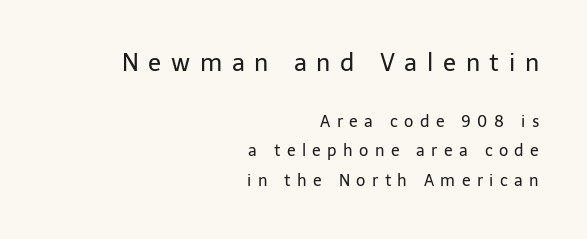
{"italic": "no", "bold": "no", "underline": "no", "align": "right", "line_spacing_ratio": 1.83, "letter_spacing": "wide", "letter_spacing_em": 0.4, "larger_block": "first", "size_ratio": 1.5, "glyph_px": 24}
